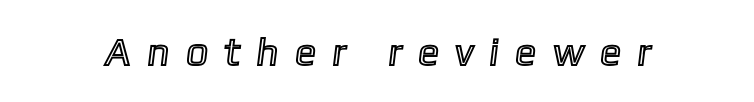
Between one letter and the next there's a generous, obvious gap. The letters advance in unequal steps, a hallmark of proportional type. Check the space under the baseline: it is left empty.
